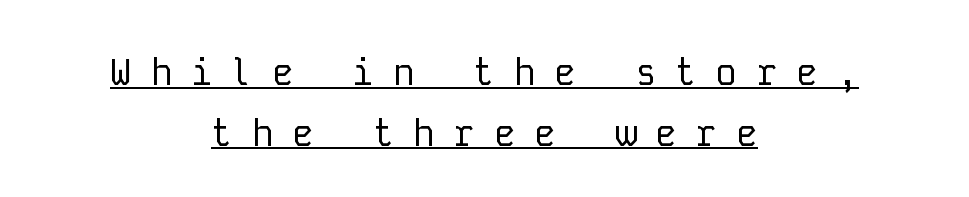
Weight: in the light-to-regular range. Do the characters align in a grid? Yes, the font is monospaced. Quick note: interline space is typical. Unlike a traditional serif, this face leaves its strokes unadorned.
